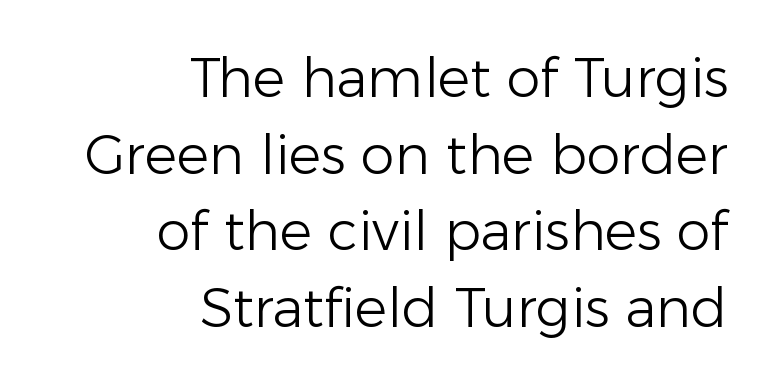
The string is rendered with underlining switched off. A light-to-regular cut is what we see here. Letter spacing: default. Posture: upright roman. Regarding serifs, this sample does without them.
